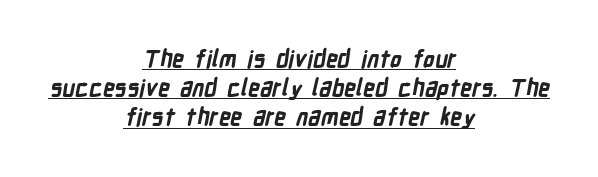
The image shows 23 px bold type; set centered, normal line spacing (1.27x), normal letter spacing, underlined.
